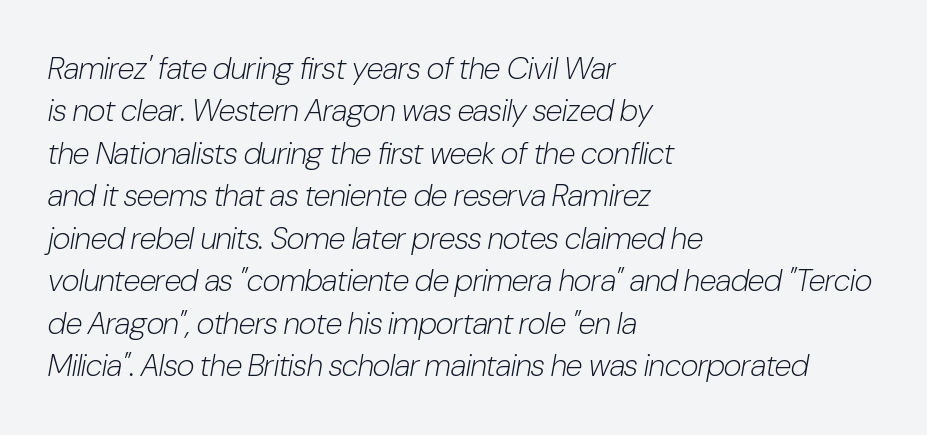
Tracking here is standard; glyphs follow each other at the usual distance. It's the slanting kind of type. Leftover space on each line is placed entirely after the last word. How would I describe the line gaps? Plain and ordinary. Descenders hang freely into open space.
